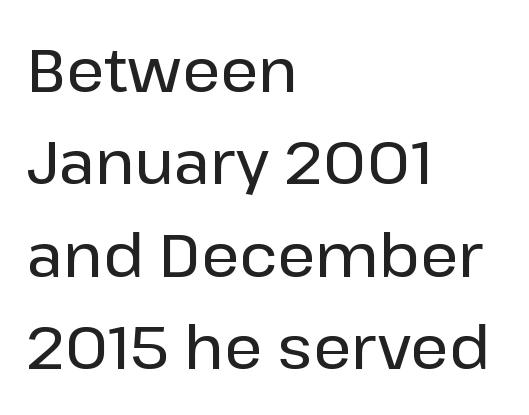
Q: Is the text italic (slanted)? A: No, it is upright.
Q: Is the typeface a serif or a sans-serif typeface? A: Sans-serif.
Q: Is the text underlined? A: No.
Q: How is the paragraph aligned? A: Left-aligned.
Q: Is the spacing between letters normal or unusually wide? A: Normal.
Q: Is the spacing between lines tight, normal or loose? A: Normal.
Q: Width (condensed, normal, or wide)? A: Normal.
Q: Stroke contrast? A: Low.
Q: x-height? A: Medium.
Q: Monospaced? A: No.
